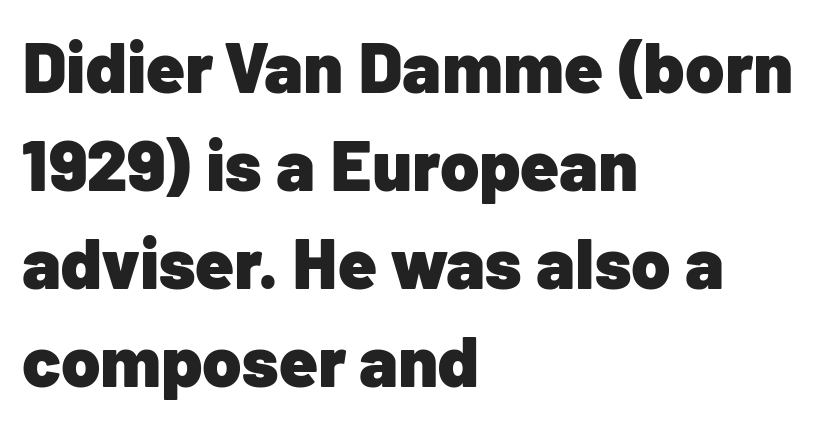
These lines were composed using upright roman letters. Set as a true bold cut, around the 700 mark. Each new line begins a customary step beneath the previous one. Do the characters align in a grid? No, the font is proportional. Nobody touched the tracking dial on this one. The baseline area is clear.
